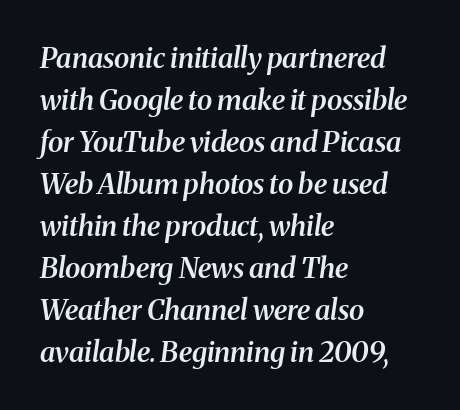
The image shows 28 px semibold serif type, italic (leaning right); set left-aligned, normal line spacing (1.5x), normal letter spacing, not underlined; medium stroke contrast and a medium x-height.
